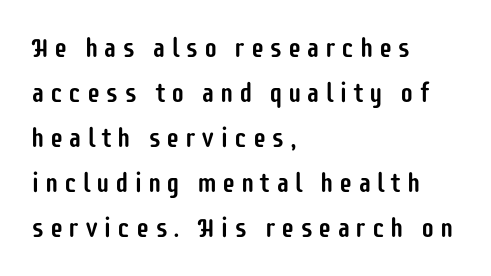
Q: Is the text italic (slanted)? A: No, it is upright.
Q: Is the text underlined? A: No.
Q: How is the paragraph aligned? A: Left-aligned.
Q: Is the spacing between lines tight, normal or loose? A: Normal.
